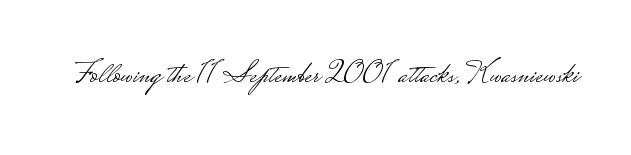
Think of a printed novel: that variable character pitch is what you see here. No extra ink here — the face is not bold. What kind of face is this? One without serifs — a sans. The passage shown has conventional tracking throughout.
